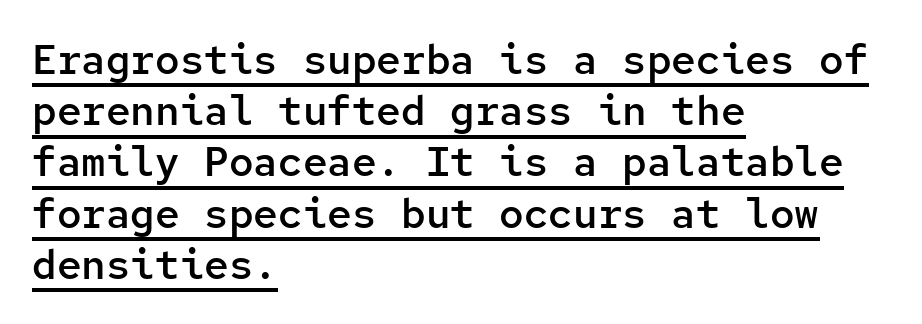
Q: Is the text bold? A: Semi-bold.
Q: Is the text italic (slanted)? A: No, it is upright.
Q: Is the typeface a serif or a sans-serif typeface? A: Sans-serif.
Q: Is the text underlined? A: Yes.
Q: How is the paragraph aligned? A: Left-aligned.
Q: Is the spacing between letters normal or unusually wide? A: Normal.
Q: Is the spacing between lines tight, normal or loose? A: Normal.
Q: Width (condensed, normal, or wide)? A: Normal.
Q: Stroke contrast? A: Low.
Q: x-height? A: Medium.
Q: Monospaced? A: Yes.
